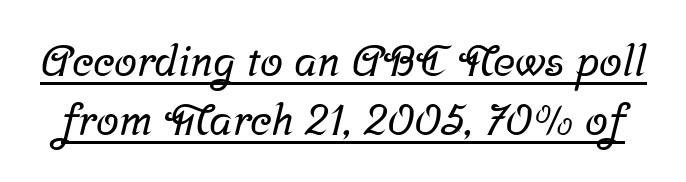
{"width": "normal", "stroke_contrast": "low", "x_height": "medium", "monospaced": "no", "underline": "yes", "line_spacing": "normal", "line_spacing_ratio": 1.4, "letter_spacing": "normal", "letter_spacing_em": 0.0, "glyph_px": 42}
